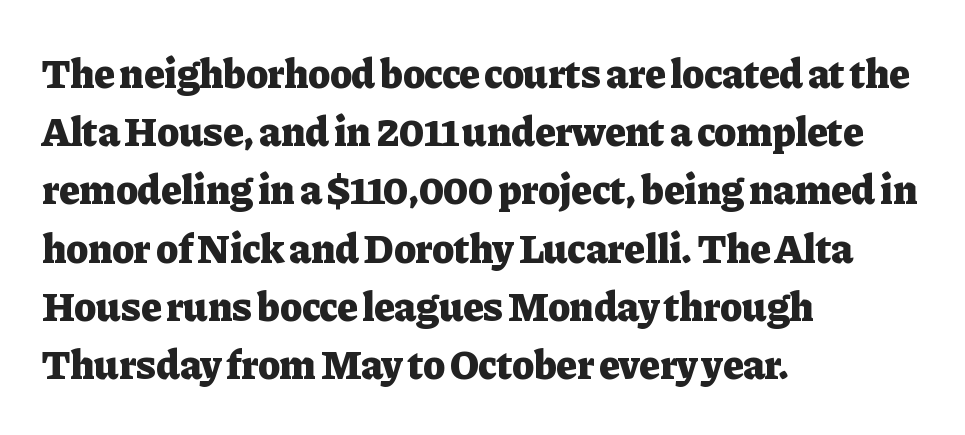
The image shows 41 px heavy serif type, upright; set left-aligned, normal line spacing (1.42x), normal letter spacing, not underlined; low stroke contrast and a medium x-height.
